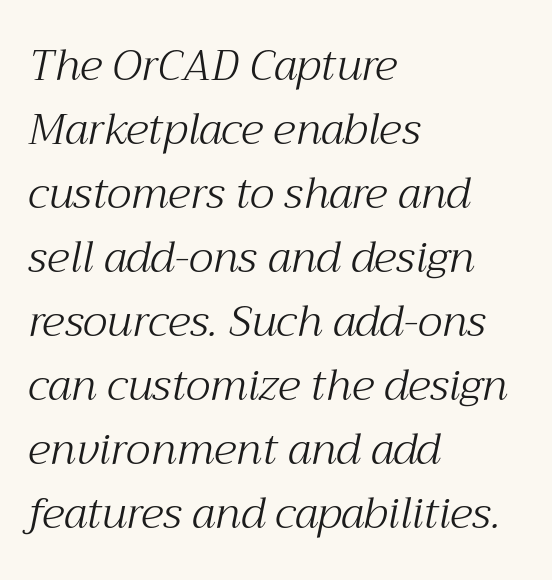
Q: Is the text bold? A: No.
Q: Is the text italic (slanted)? A: Yes, it leans right by about 12 degrees.
Q: Is the typeface a serif or a sans-serif typeface? A: Serif.
Q: Is the text underlined? A: No.
Q: How is the paragraph aligned? A: Left-aligned.
Q: Is the spacing between letters normal or unusually wide? A: Normal.
Q: Is the spacing between lines tight, normal or loose? A: Normal.
Q: Width (condensed, normal, or wide)? A: Normal.
Q: Stroke contrast? A: Medium.
Q: x-height? A: Medium.
Q: Monospaced? A: No.
